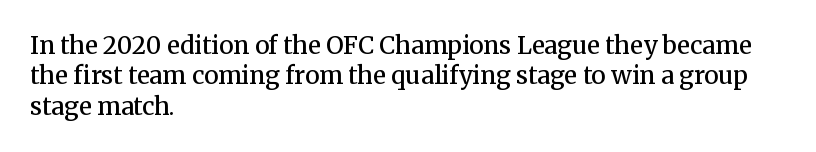
Q: Is the text bold? A: Semi-bold.
Q: Is the text italic (slanted)? A: No, it is upright.
Q: Is the text underlined? A: No.
Q: How is the paragraph aligned? A: Left-aligned.
Q: Is the spacing between letters normal or unusually wide? A: Normal.
Q: Is the spacing between lines tight, normal or loose? A: Normal.
